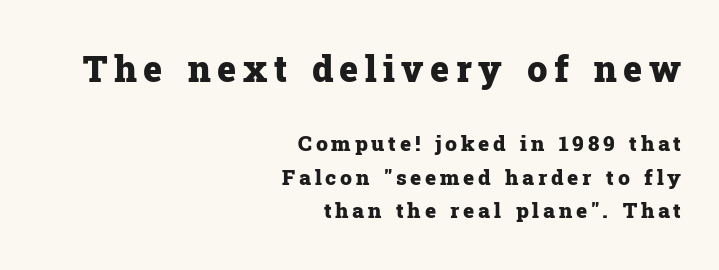
Q: Is the text bold? A: Yes.
Q: Is the text italic (slanted)? A: No, it is upright.
Q: Is the typeface a serif or a sans-serif typeface? A: Serif.
Q: Is the text underlined? A: No.
Q: How is the paragraph aligned? A: Right-aligned.
Q: Is the spacing between lines tight, normal or loose? A: Normal.
Q: Which block of text is set in a larger size, the first (top) or the second (bottom)? A: The first (top) one.
Q: Width (condensed, normal, or wide)? A: Normal.
Q: Stroke contrast? A: Low.
Q: x-height? A: Medium.
Q: Monospaced? A: No.
